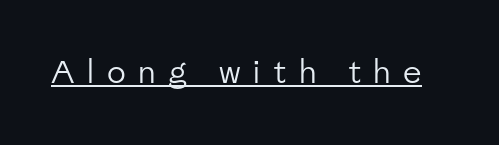
The image shows 31 px regular-weight sans-serif type, upright; set unusually wide letter spacing (+0.41 em), underlined; low stroke contrast and a medium x-height.
